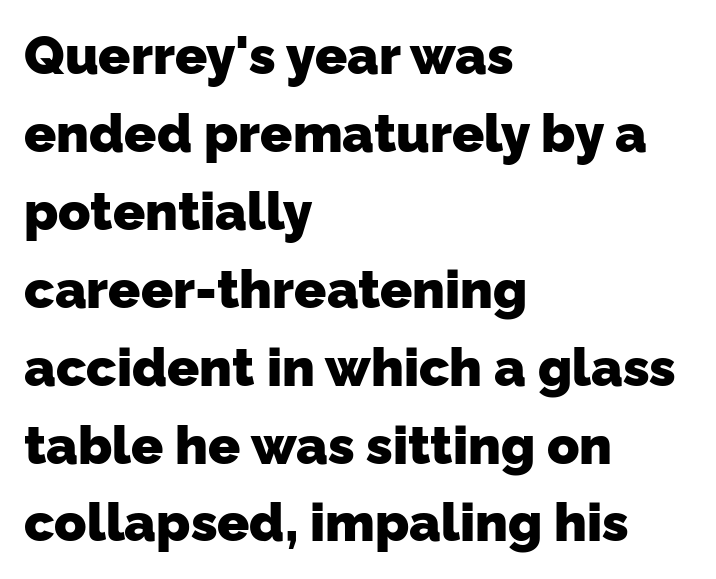
This sample is left-justified, so line endings fall wherever the words run out. Underlining? Definitely not there. Look at the bottom of the vertical strokes: they stop flat, with no serifs. Inter-character spacing is left at the font's built-in metrics. Summary of weight: heavy, a full bold.
